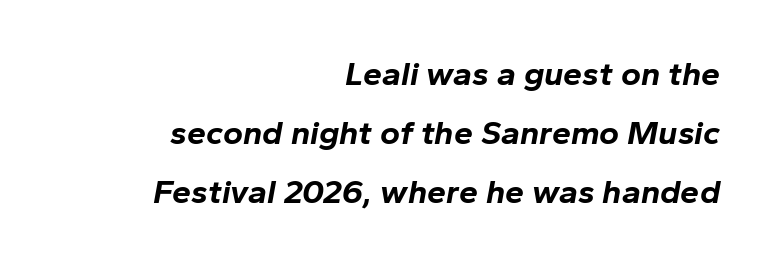
{"italic": "yes", "lean": "right", "slant_degrees": 10, "bold": "yes", "weight": "bold", "width": "normal", "stroke_contrast": "low", "x_height": "medium", "monospaced": "no", "underline": "no", "align": "right", "line_spacing_ratio": 1.73, "letter_spacing": "normal", "letter_spacing_em": 0.0, "glyph_px": 34}
